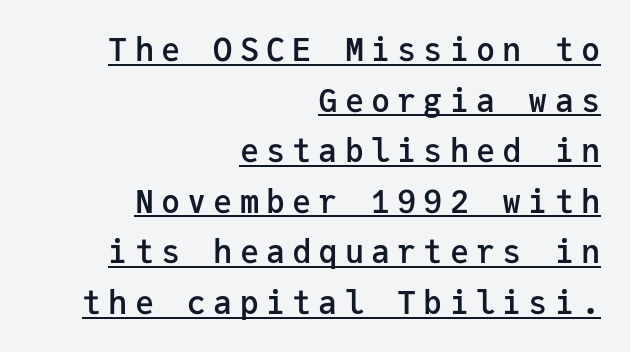
The glyphs have the mass of a demibold cut, below bold. Note the uniform advance width — an 'i' takes as much space as an 'm'. Is the letter spacing exaggerated? Yes — the characters are pushed far apart. The vertical gap from one line to the next is medium.
